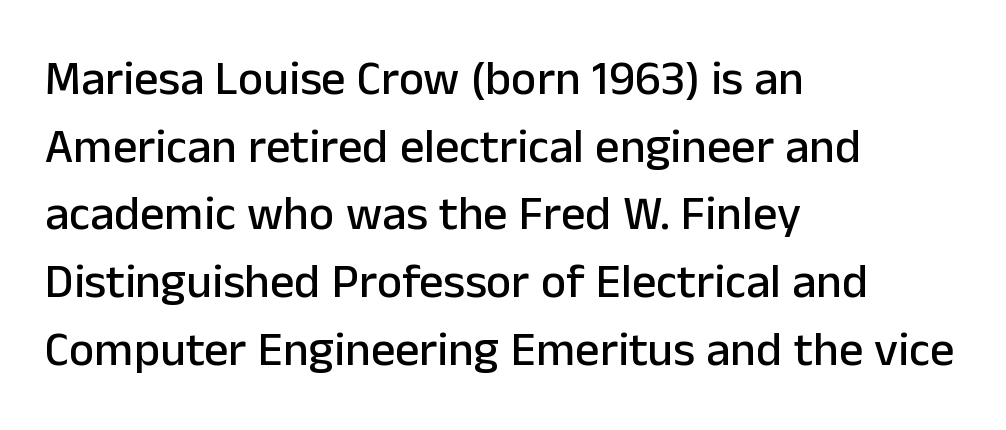
Q: Is the text italic (slanted)? A: No, it is upright.
Q: Is the typeface a serif or a sans-serif typeface? A: Sans-serif.
Q: Is the text underlined? A: No.
Q: How is the paragraph aligned? A: Left-aligned.
Q: Is the spacing between letters normal or unusually wide? A: Normal.
Q: Is the spacing between lines tight, normal or loose? A: Normal.
Q: Width (condensed, normal, or wide)? A: Normal.
Q: Stroke contrast? A: Low.
Q: x-height? A: Medium.
Q: Monospaced? A: No.
